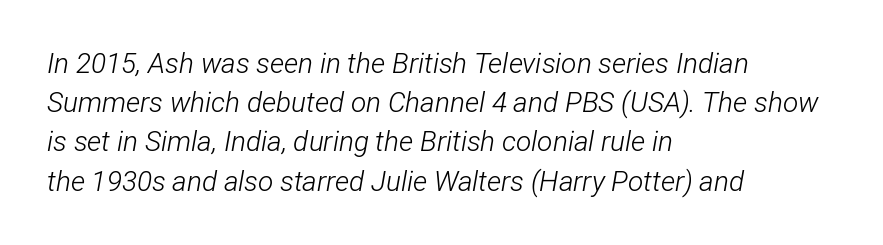
{"italic": "yes", "lean": "right", "slant_degrees": 12, "bold": "no", "weight": "light", "width": "condensed", "stroke_contrast": "low", "x_height": "medium", "monospaced": "no", "underline": "no", "align": "left", "line_spacing": "normal", "line_spacing_ratio": 1.4, "letter_spacing": "normal", "letter_spacing_em": 0.0, "glyph_px": 28}
